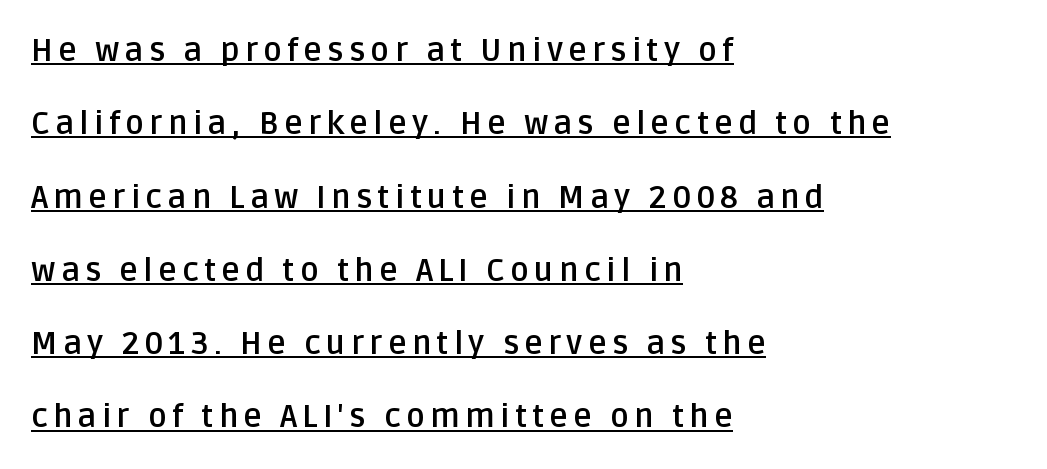
The image shows 32 px semibold sans-serif type, upright; set left-aligned, loose line spacing (2.29x), underlined; low stroke contrast and a large x-height.
